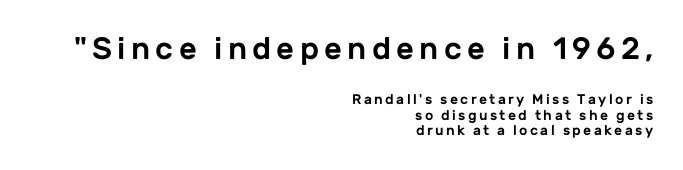
Q: Is the text italic (slanted)? A: No, it is upright.
Q: Is the typeface a serif or a sans-serif typeface? A: Sans-serif.
Q: Is the text underlined? A: No.
Q: How is the paragraph aligned? A: Right-aligned.
Q: Is the spacing between lines tight, normal or loose? A: Tight.
Q: Which block of text is set in a larger size, the first (top) or the second (bottom)? A: The first (top) one.
Q: Width (condensed, normal, or wide)? A: Normal.
Q: Stroke contrast? A: Low.
Q: x-height? A: Medium.
Q: Monospaced? A: No.
